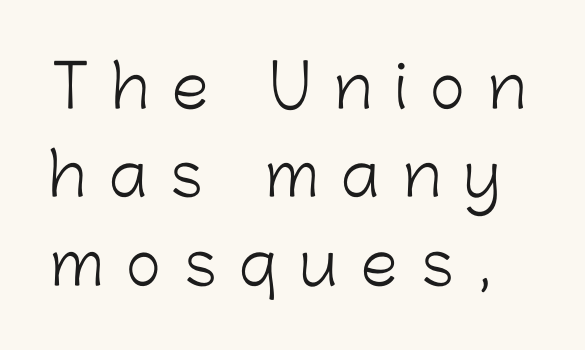
The rendering uses natural spacing where letterforms have individual widths. No feet cap the strokes, marking this as sans-serif type. Look at the tracking — it's clearly loosened, letters drifting apart. Letters rest on an invisible, unmarked baseline. Nothing heavy about these letters — not bold at all.
